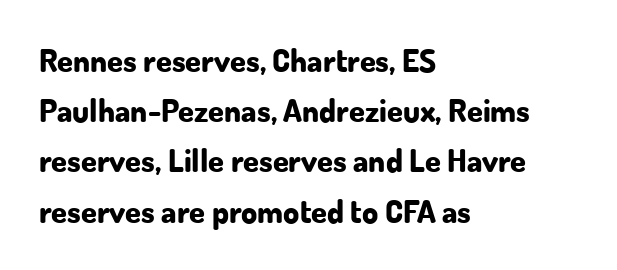
The image shows 32 px bold sans-serif type, upright; set left-aligned, normal line spacing (1.57x), normal letter spacing, not underlined; low stroke contrast and a small x-height.
